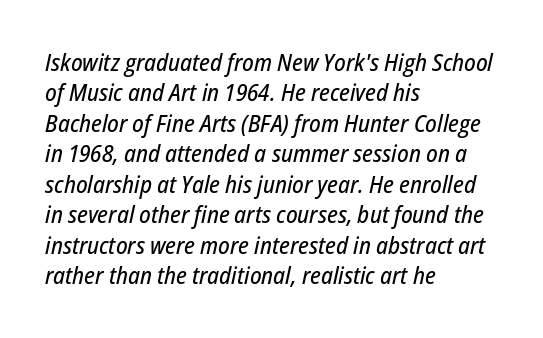
Q: Is the text italic (slanted)? A: Yes, it leans right by about 12 degrees.
Q: Is the text underlined? A: No.
Q: How is the paragraph aligned? A: Left-aligned.
Q: Is the spacing between letters normal or unusually wide? A: Normal.
Q: Is the spacing between lines tight, normal or loose? A: Normal.
